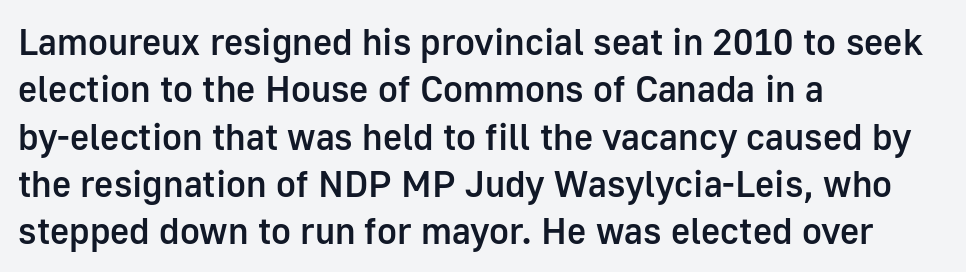
{"serif": "no", "italic": "no", "bold": "semi", "weight": "semibold", "width": "normal", "stroke_contrast": "low", "x_height": "medium", "monospaced": "no", "underline": "no", "align": "left", "line_spacing": "normal", "line_spacing_ratio": 1.28, "letter_spacing": "normal", "letter_spacing_em": 0.0, "glyph_px": 37}
